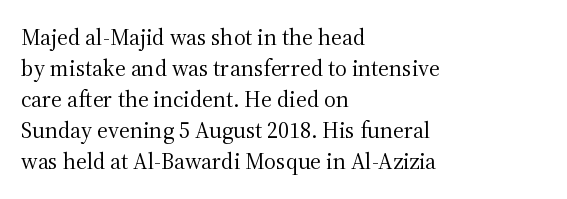
The image shows 23 px text type, upright; set left-aligned, normal line spacing (1.35x), normal letter spacing, not underlined.
